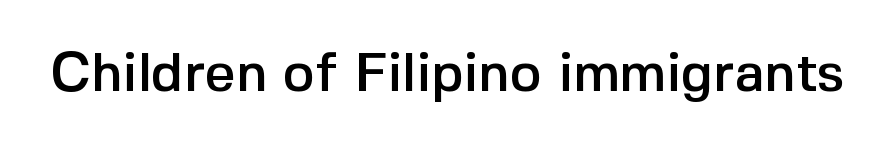
When letters stand straight like this, we call the style roman or upright. Between one letter and the next there's only the usual sliver of space. Spacing verdict: proportional, widths tailored to each character. What kind of face is this? One without serifs — a sans. The string is rendered with underlining switched off.
